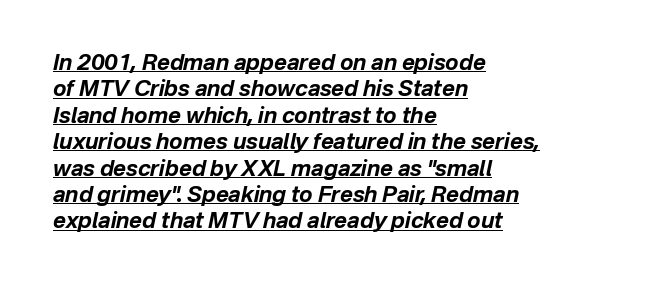
These words are printed bold, with thick strokes throughout. Has an underline been added? It has. Leftover space on each line is placed entirely after the last word. There is no visible air inserted between adjacent glyphs. An italicized treatment has been applied to the whole sample.
